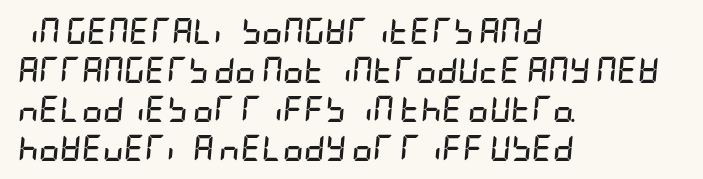
Q: Is the text bold? A: Yes.
Q: Is the text italic (slanted)? A: Yes, it leans right by about 5 degrees.
Q: Is the text underlined? A: No.
Q: How is the paragraph aligned? A: Left-aligned.
Q: Is the spacing between letters normal or unusually wide? A: Normal.
Q: Is the spacing between lines tight, normal or loose? A: Normal.
